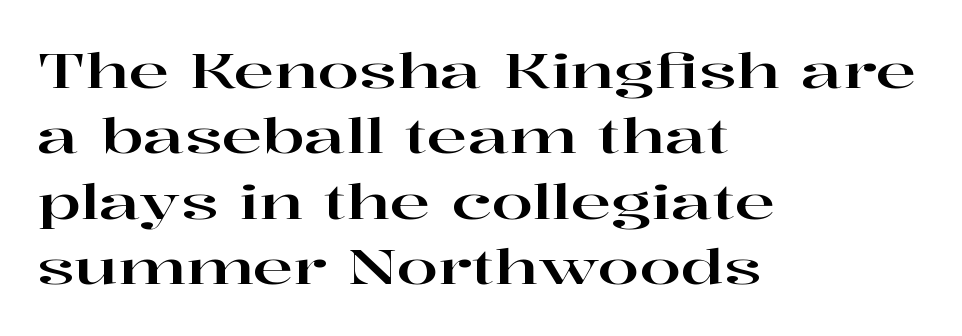
{"serif": "yes", "italic": "no", "width": "wide", "stroke_contrast": "high", "x_height": "medium", "monospaced": "no", "underline": "no", "align": "left", "line_spacing": "normal", "line_spacing_ratio": 1.36, "letter_spacing": "normal", "letter_spacing_em": 0.0, "glyph_px": 48}
